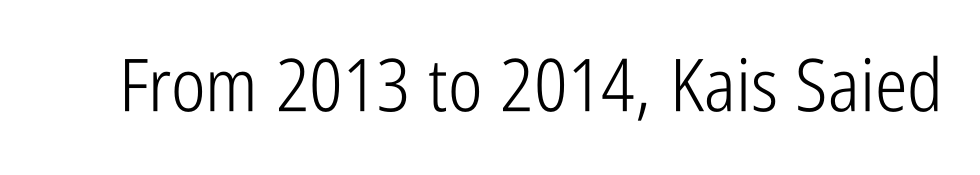
{"serif": "no", "italic": "no", "bold": "no", "weight": "light", "width": "condensed", "stroke_contrast": "low", "x_height": "medium", "monospaced": "no", "underline": "no", "letter_spacing": "normal", "letter_spacing_em": 0.0, "glyph_px": 73}
